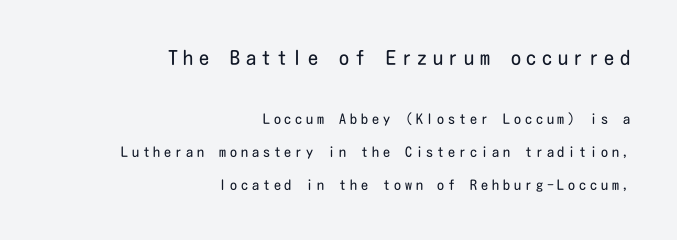
Loosely led — the rows are spread out. Descenders hang freely into open space. Size hierarchy here favors the leading block over the trailing one. There is plenty of visible air inserted between adjacent glyphs.
